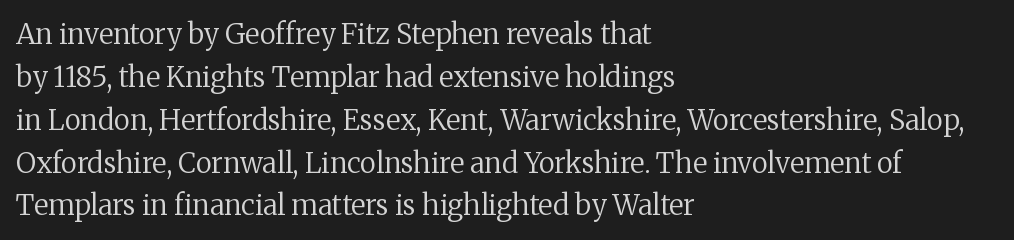
{"serif": "yes", "italic": "no", "bold": "no", "weight": "regular", "width": "normal", "stroke_contrast": "medium", "x_height": "medium", "monospaced": "no", "underline": "no", "align": "left", "line_spacing": "normal", "line_spacing_ratio": 1.53, "letter_spacing": "normal", "letter_spacing_em": 0.0, "glyph_px": 28}
